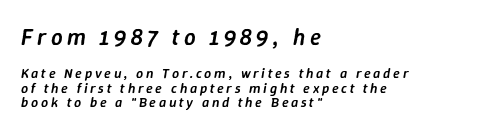
{"italic": "yes", "lean": "right", "slant_degrees": 9, "bold": "semi", "underline": "no", "align": "left", "line_spacing": "tight", "line_spacing_ratio": 1.04, "larger_block": "first", "size_ratio": 1.64, "glyph_px": 23}
